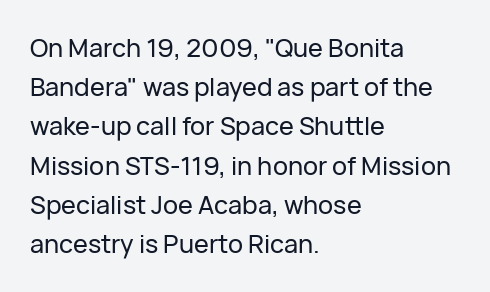
The image shows 25 px text type, upright; set left-aligned, normal line spacing (1.57x), normal letter spacing, not underlined.
